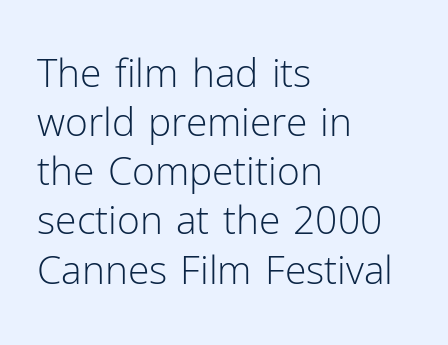
The image shows 39 px light sans-serif type, upright; set left-aligned, normal line spacing (1.26x), normal letter spacing, not underlined; low stroke contrast and a medium x-height.
